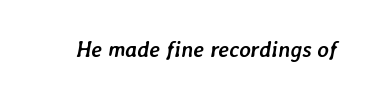
Observe the lean: these are italic letterforms. Does extra space separate the letters? No, they use regular spacing. These words are printed bold, with thick strokes throughout. A clean baseline with only descenders dipping below it.
